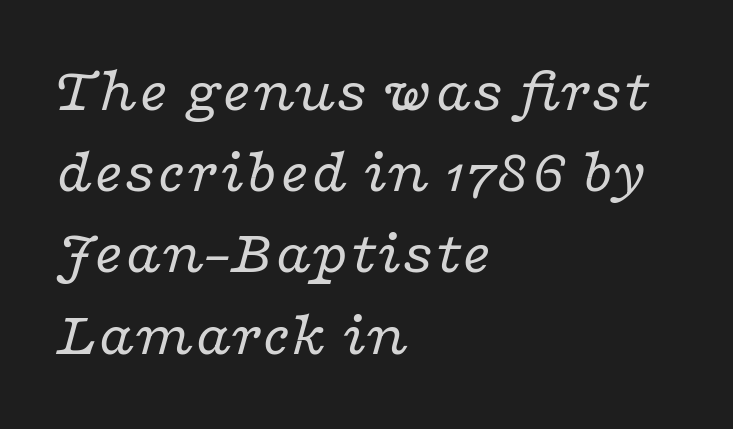
The image shows 62 px regular-weight, wide serif type, italic (leaning right); set left-aligned, normal line spacing (1.31x), normal letter spacing, not underlined; low stroke contrast and a medium x-height.
